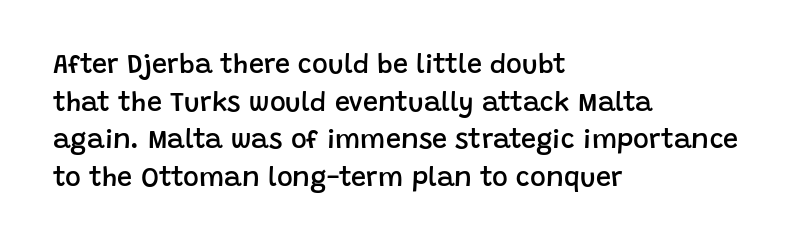
The image shows 27 px text type, upright; set left-aligned, normal line spacing (1.39x), normal letter spacing, not underlined.
